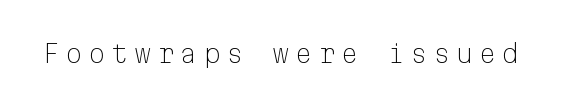
The image shows 25 px text type, upright; set unusually wide letter spacing (+0.22 em), not underlined.
